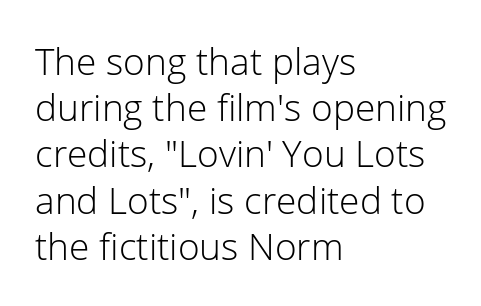
Q: Is the text bold? A: No.
Q: Is the text italic (slanted)? A: No, it is upright.
Q: Is the typeface a serif or a sans-serif typeface? A: Sans-serif.
Q: Is the text underlined? A: No.
Q: How is the paragraph aligned? A: Left-aligned.
Q: Is the spacing between letters normal or unusually wide? A: Normal.
Q: Is the spacing between lines tight, normal or loose? A: Normal.
Q: Width (condensed, normal, or wide)? A: Normal.
Q: Stroke contrast? A: Low.
Q: x-height? A: Medium.
Q: Monospaced? A: No.
